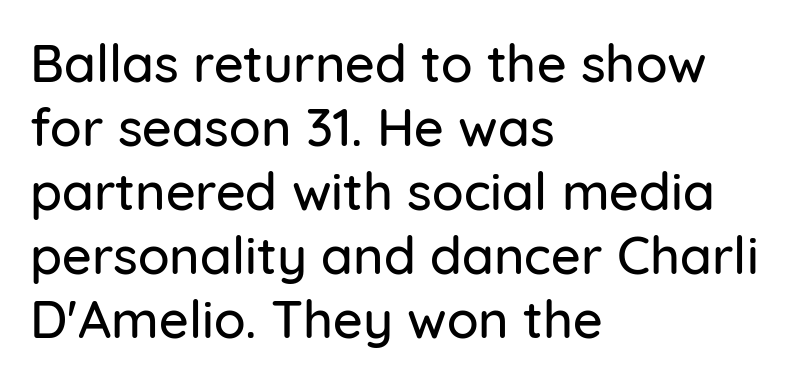
Q: Is the text italic (slanted)? A: No, it is upright.
Q: Is the typeface a serif or a sans-serif typeface? A: Sans-serif.
Q: Is the text underlined? A: No.
Q: How is the paragraph aligned? A: Left-aligned.
Q: Is the spacing between letters normal or unusually wide? A: Normal.
Q: Width (condensed, normal, or wide)? A: Normal.
Q: Stroke contrast? A: Low.
Q: x-height? A: Medium.
Q: Monospaced? A: No.
